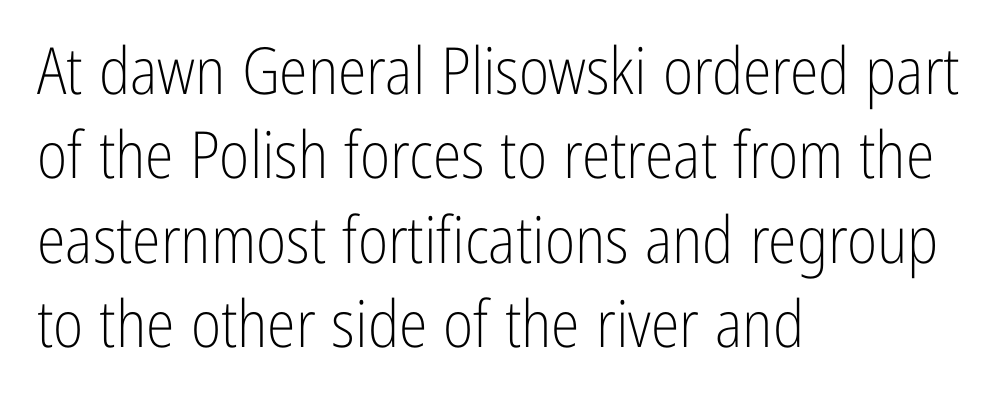
Q: Is the text bold? A: No.
Q: Is the text italic (slanted)? A: No, it is upright.
Q: Is the typeface a serif or a sans-serif typeface? A: Sans-serif.
Q: Is the text underlined? A: No.
Q: How is the paragraph aligned? A: Left-aligned.
Q: Is the spacing between letters normal or unusually wide? A: Normal.
Q: Is the spacing between lines tight, normal or loose? A: Normal.
Q: Width (condensed, normal, or wide)? A: Condensed.
Q: Stroke contrast? A: Low.
Q: x-height? A: Medium.
Q: Monospaced? A: No.
